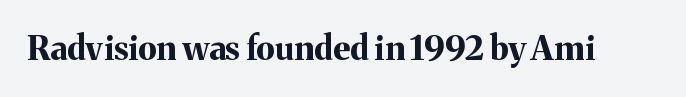
Strokes here are thick enough to call this a true bold. Posture: straight, roman, zero tilt. Characters follow at the spacing the type designer built in. Is this a fixed-width face? No — the glyphs have proportional, varying widths.
